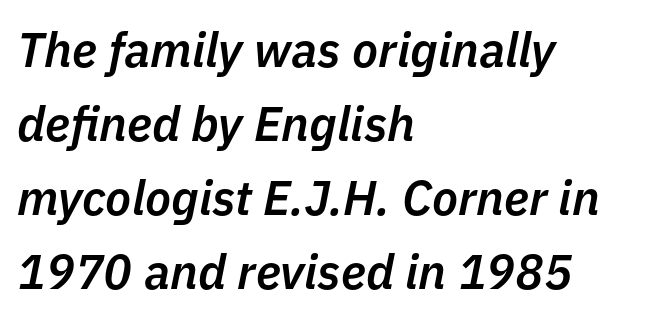
The image shows 48 px semibold type, italic (leaning right); set left-aligned, normal line spacing (1.54x), normal letter spacing, not underlined; low stroke contrast and a medium x-height.
